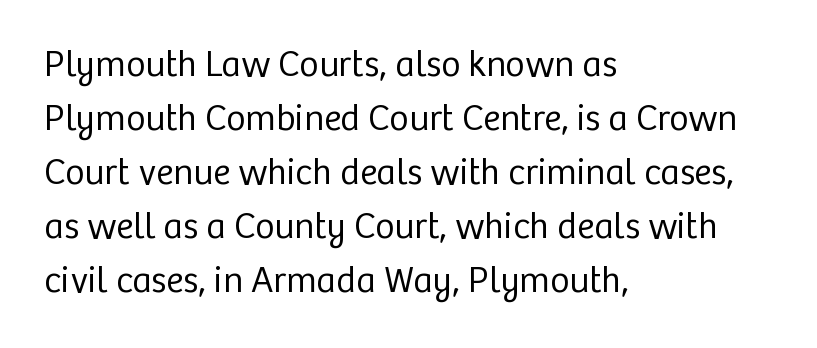
{"serif": "no", "italic": "no", "bold": "no", "weight": "regular", "width": "normal", "stroke_contrast": "low", "x_height": "medium", "monospaced": "no", "underline": "no", "align": "left", "line_spacing": "normal", "line_spacing_ratio": 1.46, "letter_spacing": "normal", "letter_spacing_em": 0.0, "glyph_px": 37}
